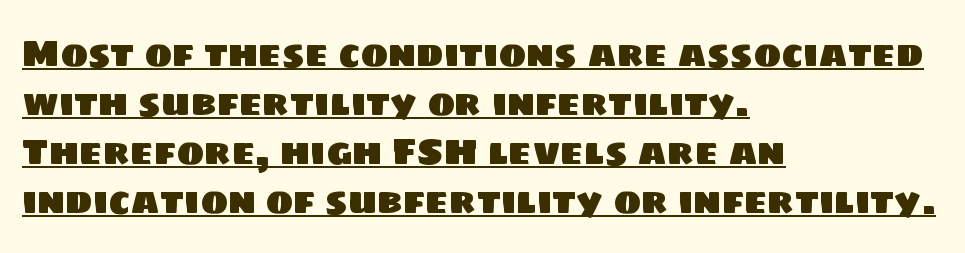
Q: Is the typeface a serif or a sans-serif typeface? A: Sans-serif.
Q: Is the text underlined? A: Yes.
Q: How is the paragraph aligned? A: Left-aligned.
Q: Is the spacing between letters normal or unusually wide? A: Normal.
Q: Is the spacing between lines tight, normal or loose? A: Normal.
Q: Width (condensed, normal, or wide)? A: Normal.
Q: Stroke contrast? A: Low.
Q: x-height? A: Large.
Q: Monospaced? A: No.
